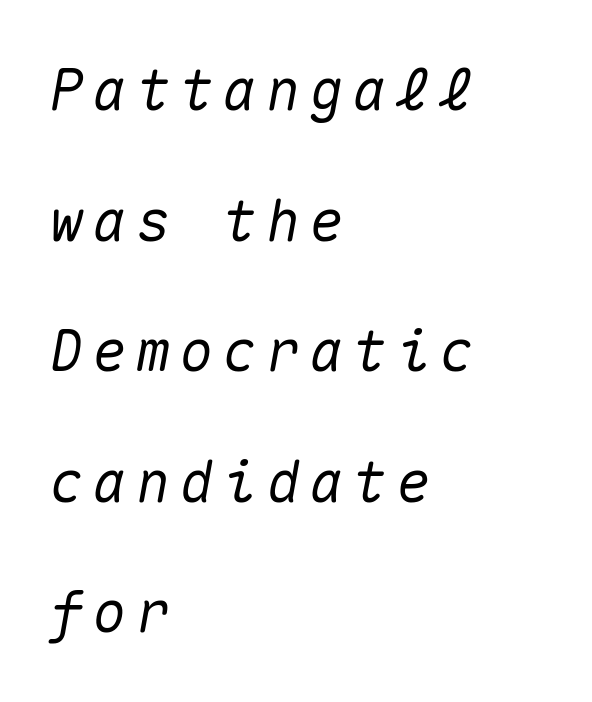
Q: Is the text italic (slanted)? A: Yes, it leans right by about 10 degrees.
Q: Is the text underlined? A: No.
Q: How is the paragraph aligned? A: Left-aligned.
Q: Is the spacing between lines tight, normal or loose? A: Loose.
Q: Width (condensed, normal, or wide)? A: Normal.
Q: Stroke contrast? A: Medium.
Q: x-height? A: Medium.
Q: Monospaced? A: Yes.
